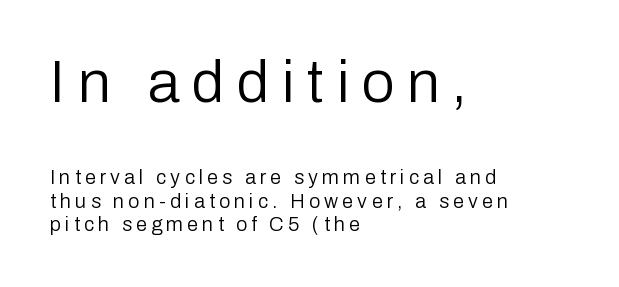
Q: Is the text bold? A: No.
Q: Is the text italic (slanted)? A: No, it is upright.
Q: Is the typeface a serif or a sans-serif typeface? A: Sans-serif.
Q: Is the text underlined? A: No.
Q: How is the paragraph aligned? A: Left-aligned.
Q: Is the spacing between letters normal or unusually wide? A: Unusually wide.
Q: Which block of text is set in a larger size, the first (top) or the second (bottom)? A: The first (top) one.
Q: Width (condensed, normal, or wide)? A: Normal.
Q: Stroke contrast? A: Low.
Q: x-height? A: Medium.
Q: Monospaced? A: No.
